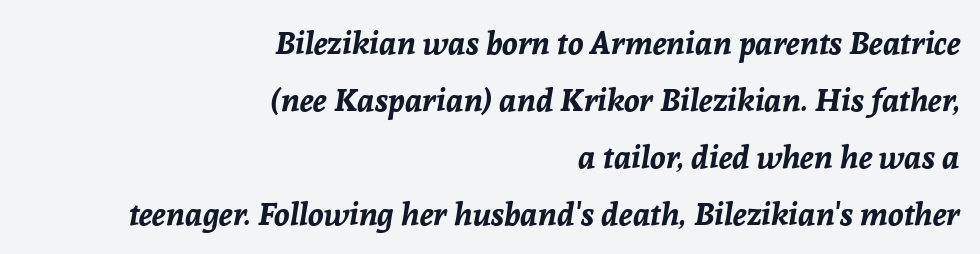
If you drew a line through each stem, it would be angled. These lines carry a lot of weight — the face is fully bold. Each line ends at the same right margin while the left side varies. Descenders are the only things crossing below the line.
